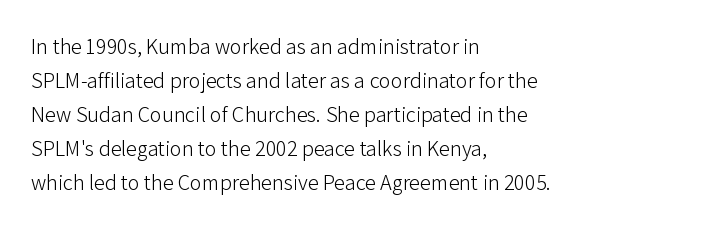
Q: Is the text bold? A: No.
Q: Is the text italic (slanted)? A: No, it is upright.
Q: Is the text underlined? A: No.
Q: How is the paragraph aligned? A: Left-aligned.
Q: Is the spacing between letters normal or unusually wide? A: Normal.
Q: Is the spacing between lines tight, normal or loose? A: Normal.
